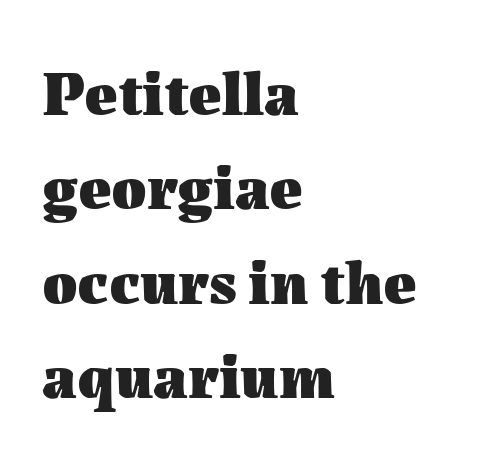
Each line starts at the same left margin while the right side varies. Varying glyph widths throughout — classic text-font behaviour. The passage shown is not underscored anywhere. Honestly, the row spacing looks completely unremarkable. The specimen reads as upright at a glance.
